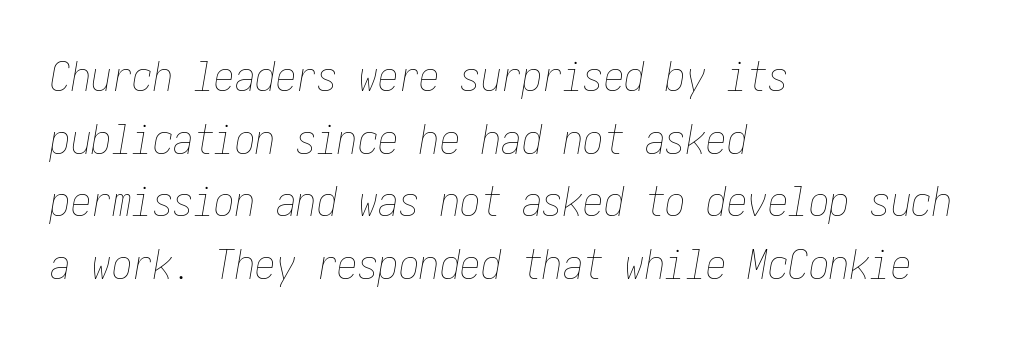
Rule under the text: the space is simply empty. Stem width sits at or under what a default text font uses. When letters slant like this, we call the style italic. What's the leading like? Ordinary, nothing unusual. The face used here is rendered with its standard letterfit.
